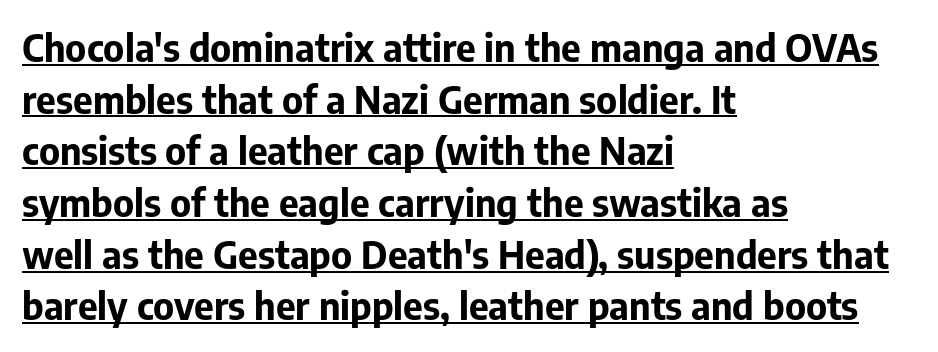
{"serif": "no", "italic": "no", "bold": "yes", "weight": "bold", "width": "normal", "stroke_contrast": "low", "x_height": "medium", "monospaced": "no", "underline": "yes", "align": "left", "line_spacing": "normal", "line_spacing_ratio": 1.36, "letter_spacing": "normal", "letter_spacing_em": 0.0, "glyph_px": 38}
